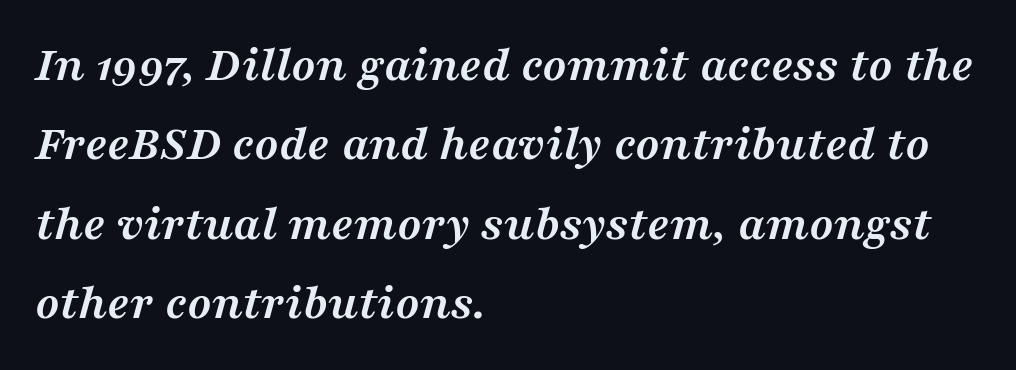
The image shows 50 px semibold, wide serif type, italic (leaning right); set left-aligned, normal line spacing (1.59x), normal letter spacing, not underlined; medium stroke contrast and a medium x-height.
